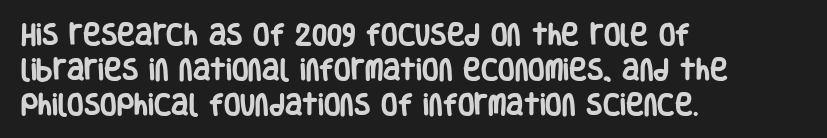
The image shows 24 px bold type, upright; set left-aligned, normal line spacing (1.46x), normal letter spacing, not underlined.
